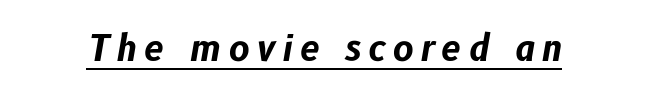
Looking at the ascenders, they clearly lean. Think of a printed novel: that variable character pitch is what you see here. Strokes here are thick enough to call this a true bold. This rendering features underlined lettering. The face used here is rendered with a markedly widened letterfit.
